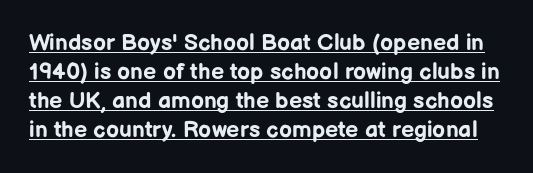
The image shows 23 px bold type, upright; set normal line spacing (1.26x), normal letter spacing, underlined.
